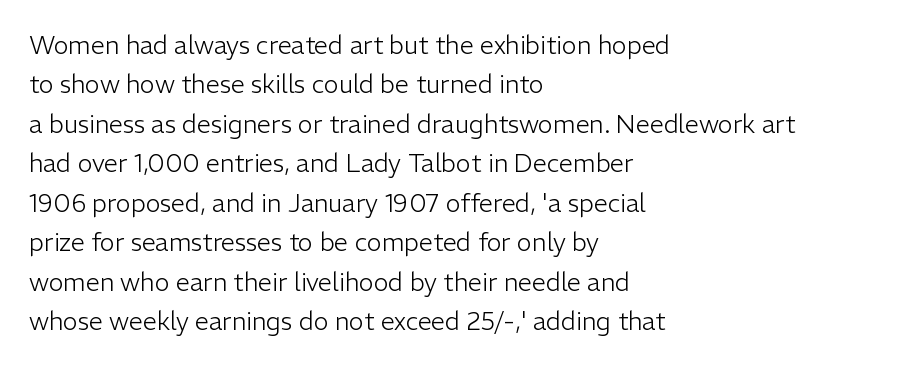
This block has exactly the height ordinary leading produces. Heft: none added — not bold. The face used here is rendered with its standard letterfit. Horizontally, the lines are justified to the leading edge only.
